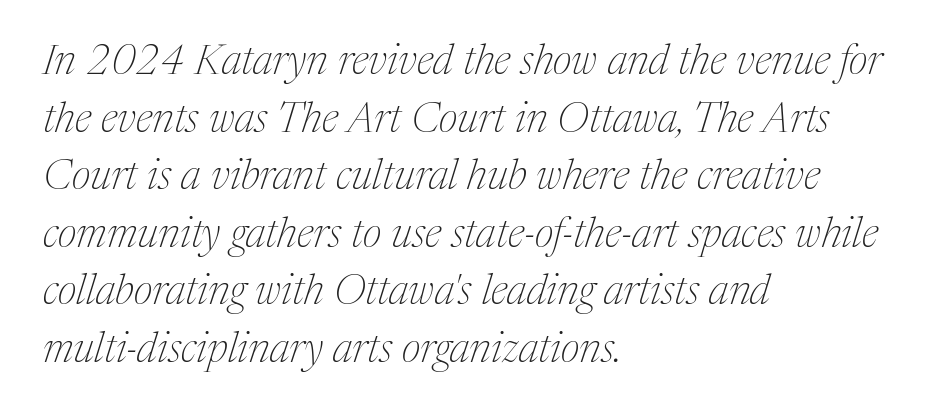
{"serif": "yes", "italic": "yes", "lean": "right", "slant_degrees": 17, "bold": "no", "weight": "thin", "width": "normal", "stroke_contrast": "medium", "x_height": "medium", "monospaced": "no", "underline": "no", "align": "left", "line_spacing": "normal", "line_spacing_ratio": 1.37, "letter_spacing": "normal", "letter_spacing_em": 0.0, "glyph_px": 42}
